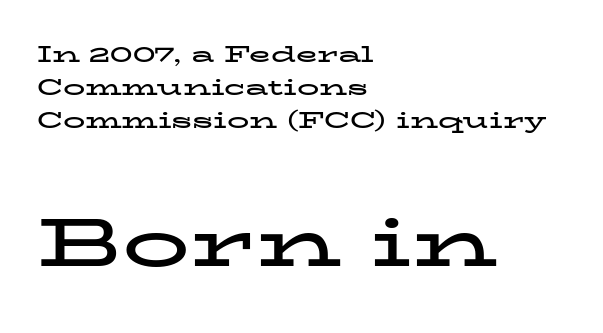
The image shows 67 px bold, wide serif type, upright; set left-aligned, normal line spacing (1.51x), normal letter spacing, not underlined; the second (bottom) block is 3.05x larger; low stroke contrast and a medium x-height.
